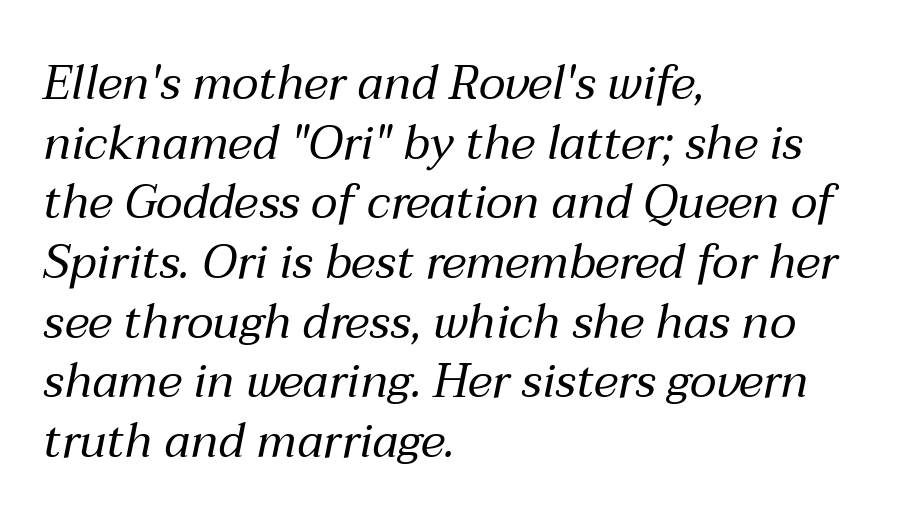
{"italic": "yes", "lean": "right", "slant_degrees": 12, "bold": "no", "weight": "regular", "width": "normal", "stroke_contrast": "medium", "x_height": "medium", "monospaced": "no", "underline": "no", "align": "left", "line_spacing": "normal", "line_spacing_ratio": 1.27, "letter_spacing": "normal", "letter_spacing_em": 0.0, "glyph_px": 47}
